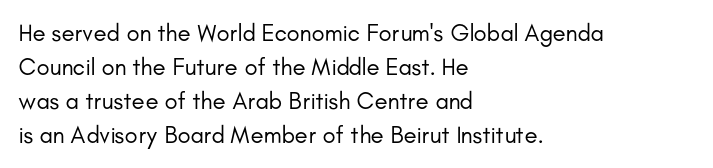
Q: Is the text bold? A: No.
Q: Is the text italic (slanted)? A: No, it is upright.
Q: Is the text underlined? A: No.
Q: How is the paragraph aligned? A: Left-aligned.
Q: Is the spacing between letters normal or unusually wide? A: Normal.
Q: Is the spacing between lines tight, normal or loose? A: Normal.
